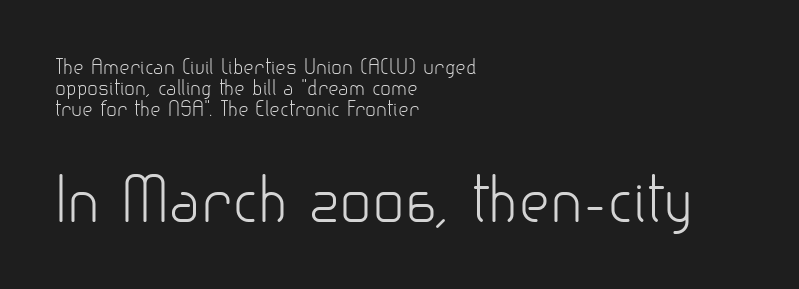
{"serif": "no", "italic": "no", "bold": "no", "weight": "light", "width": "normal", "stroke_contrast": "low", "x_height": "small", "monospaced": "no", "underline": "no", "align": "left", "line_spacing": "tight", "line_spacing_ratio": 1.05, "letter_spacing": "normal", "letter_spacing_em": 0.0, "larger_block": "second", "size_ratio": 3.0, "glyph_px": 60}
